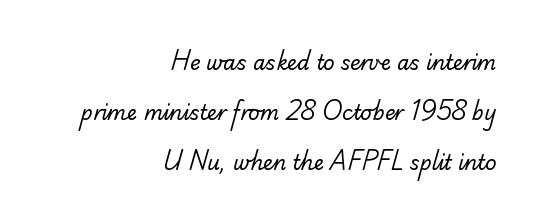
{"bold": "no", "underline": "no", "align": "right", "line_spacing": "loose", "line_spacing_ratio": 2.49, "letter_spacing": "normal", "letter_spacing_em": 0.0, "glyph_px": 20}
